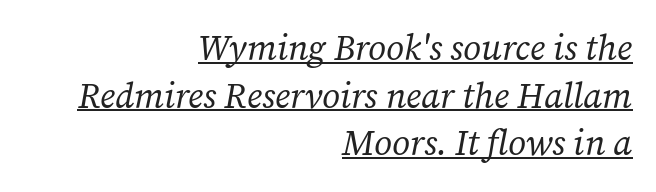
Q: Is the text bold? A: No.
Q: Is the text italic (slanted)? A: Yes, it leans right by about 12 degrees.
Q: Is the typeface a serif or a sans-serif typeface? A: Serif.
Q: Is the text underlined? A: Yes.
Q: How is the paragraph aligned? A: Right-aligned.
Q: Is the spacing between letters normal or unusually wide? A: Normal.
Q: Is the spacing between lines tight, normal or loose? A: Normal.
Q: Width (condensed, normal, or wide)? A: Normal.
Q: Stroke contrast? A: Low.
Q: x-height? A: Medium.
Q: Monospaced? A: No.
